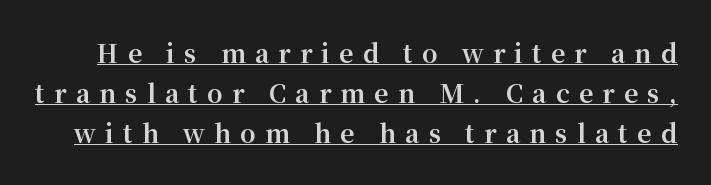
The image shows 25 px bold type, upright; set normal line spacing (1.6x), unusually wide letter spacing (+0.36 em), underlined.
